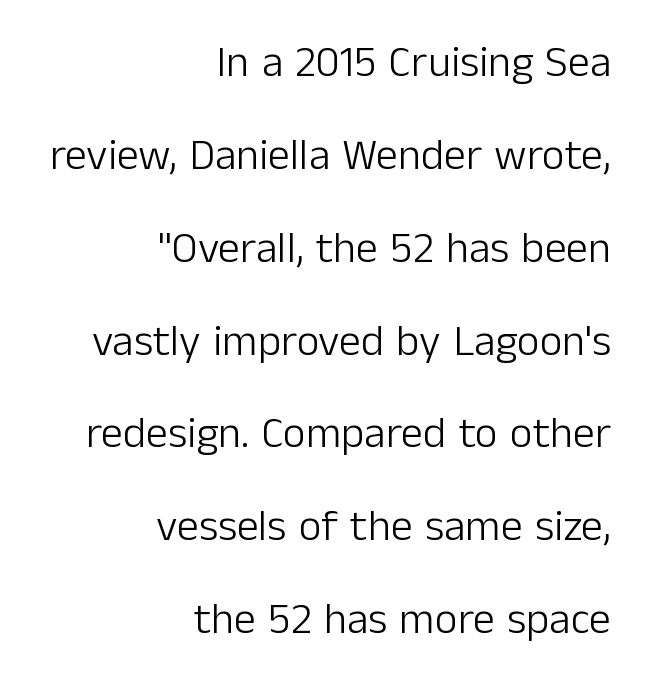
{"serif": "no", "italic": "no", "bold": "no", "weight": "light", "width": "normal", "stroke_contrast": "low", "x_height": "medium", "monospaced": "no", "underline": "no", "align": "right", "line_spacing": "loose", "line_spacing_ratio": 2.11, "letter_spacing": "normal", "letter_spacing_em": 0.0, "glyph_px": 44}
